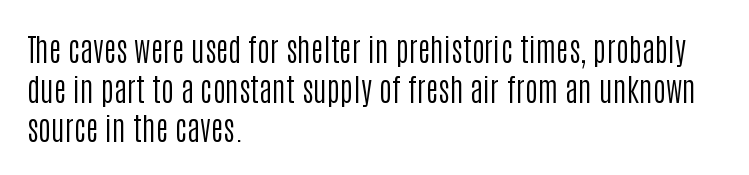
The image shows 31 px regular-weight, condensed sans-serif type, upright; set left-aligned, normal line spacing (1.28x), normal letter spacing, not underlined; low stroke contrast and a large x-height.
